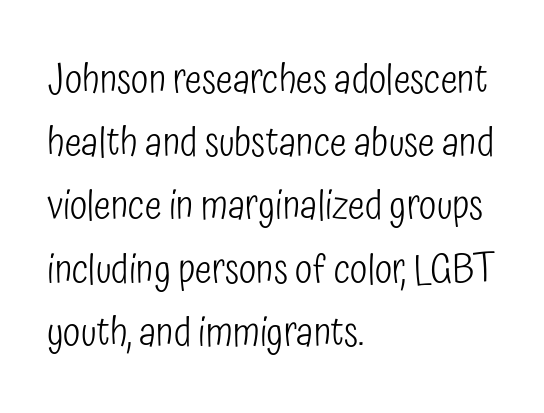
Q: Is the text bold? A: No.
Q: Is the text italic (slanted)? A: No, it is upright.
Q: Is the typeface a serif or a sans-serif typeface? A: Sans-serif.
Q: Is the text underlined? A: No.
Q: How is the paragraph aligned? A: Left-aligned.
Q: Is the spacing between letters normal or unusually wide? A: Normal.
Q: Is the spacing between lines tight, normal or loose? A: Normal.
Q: Width (condensed, normal, or wide)? A: Condensed.
Q: Stroke contrast? A: Low.
Q: x-height? A: Medium.
Q: Monospaced? A: No.
